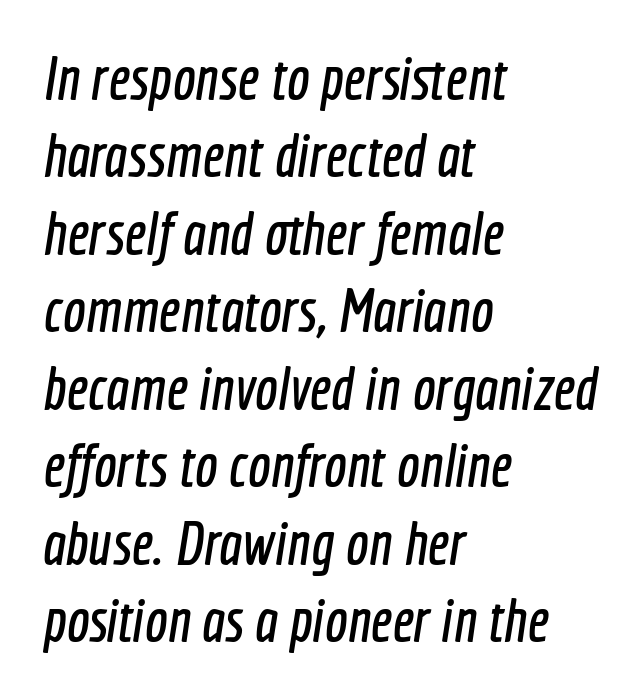
The image shows 61 px condensed sans-serif type; set left-aligned, normal line spacing (1.27x), normal letter spacing, not underlined; a medium x-height.
